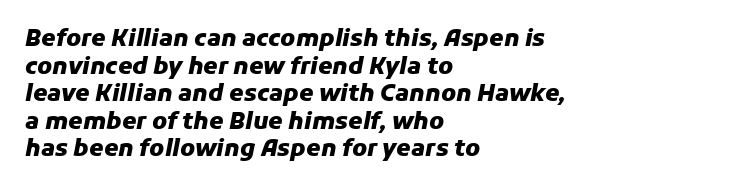
The image shows 23 px bold type, italic (leaning right); set left-aligned, line spacing 1.2x, normal letter spacing, not underlined.
